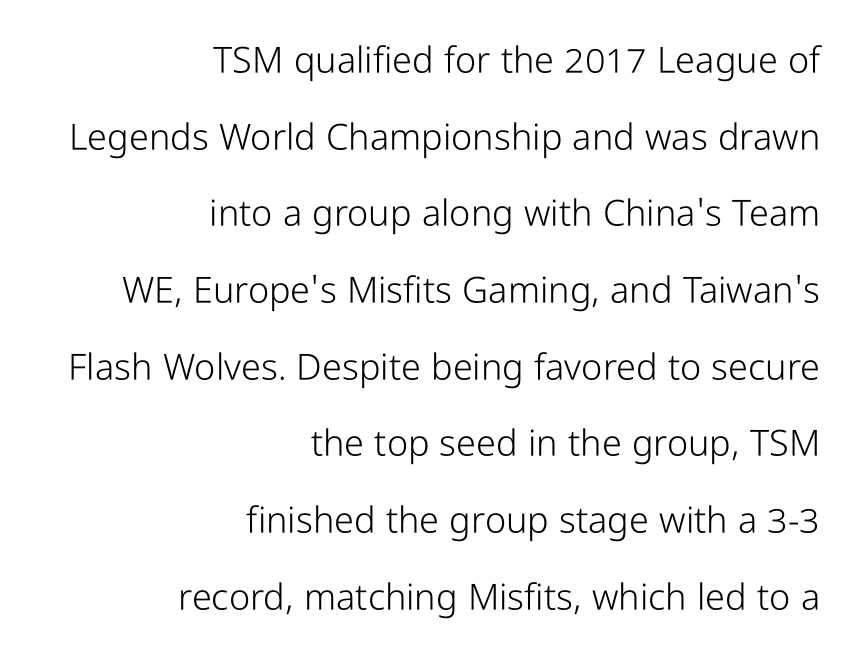
{"serif": "no", "italic": "no", "bold": "no", "weight": "light", "width": "condensed", "stroke_contrast": "low", "x_height": "medium", "monospaced": "no", "underline": "no", "align": "right", "line_spacing": "loose", "line_spacing_ratio": 2.13, "letter_spacing": "normal", "letter_spacing_em": 0.0, "glyph_px": 36}
